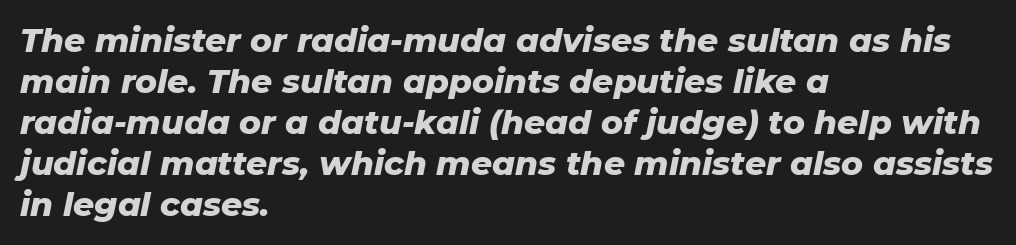
{"italic": "yes", "lean": "right", "slant_degrees": 11, "bold": "yes", "weight": "heavy", "width": "normal", "stroke_contrast": "low", "x_height": "medium", "monospaced": "no", "underline": "no", "align": "left", "line_spacing_ratio": 1.24, "letter_spacing": "normal", "letter_spacing_em": 0.0, "glyph_px": 33}
